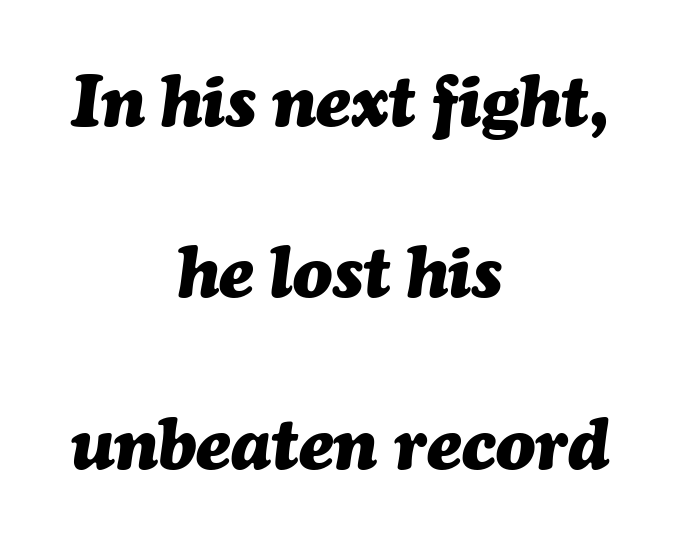
The image shows 72 px heavy type, italic (leaning right); set centered, loose line spacing (2.38x), normal letter spacing, not underlined; medium stroke contrast and a medium x-height.
